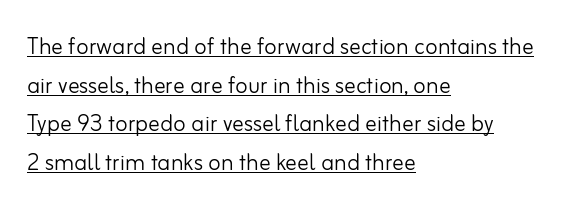
Q: Is the text bold? A: No.
Q: Is the text italic (slanted)? A: No, it is upright.
Q: Is the typeface a serif or a sans-serif typeface? A: Sans-serif.
Q: Is the text underlined? A: Yes.
Q: How is the paragraph aligned? A: Left-aligned.
Q: Is the spacing between letters normal or unusually wide? A: Normal.
Q: Is the spacing between lines tight, normal or loose? A: Normal.
Q: Width (condensed, normal, or wide)? A: Normal.
Q: Stroke contrast? A: Low.
Q: x-height? A: Small.
Q: Monospaced? A: No.
